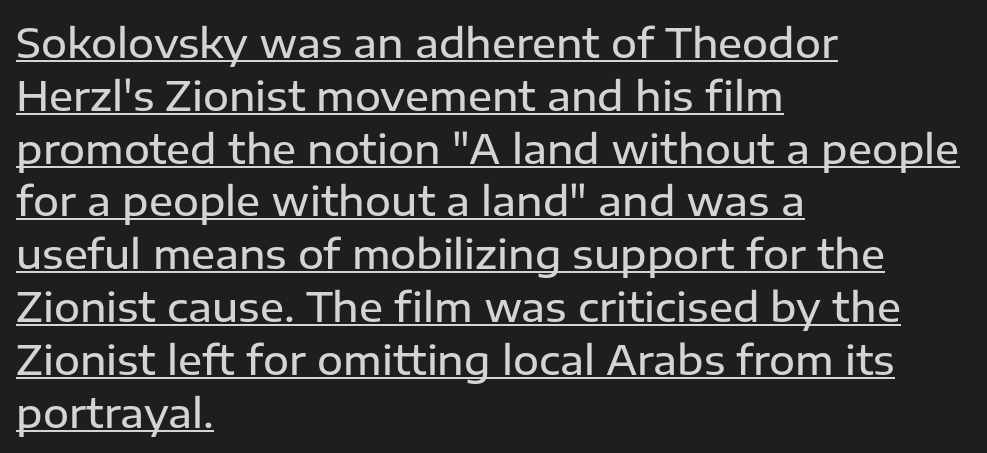
The rag falls on the right side of this text block. In designer terms, the underline attribute is active on this setting. Designer's note — italics off, roman on. The face used here is a sans, in the tradition of grotesques and geometrics.
